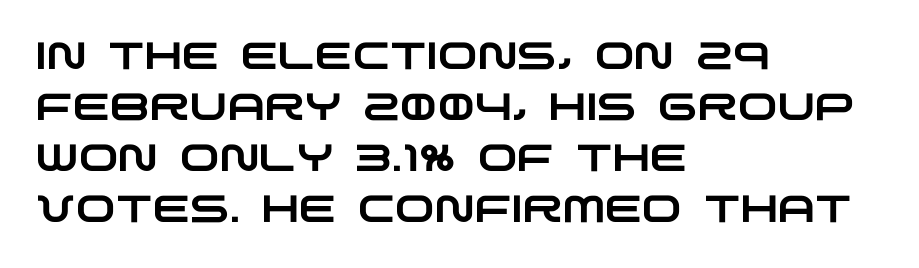
Q: Is the typeface a serif or a sans-serif typeface? A: Sans-serif.
Q: Is the text underlined? A: No.
Q: How is the paragraph aligned? A: Left-aligned.
Q: Is the spacing between letters normal or unusually wide? A: Normal.
Q: Is the spacing between lines tight, normal or loose? A: Normal.
Q: Width (condensed, normal, or wide)? A: Wide.
Q: Stroke contrast? A: Low.
Q: x-height? A: Large.
Q: Monospaced? A: No.
